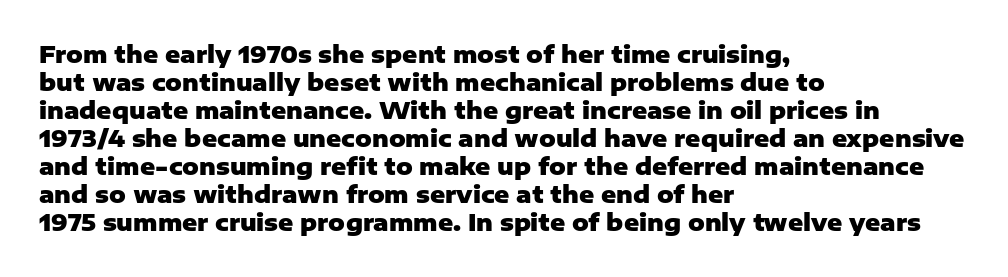
Look at the stroke-to-counter ratio: heavy, a bold. Ordinary non-slanted type is in use. The baseline area is clear. The setting favours the left margin, as ordinary paragraphs usually do. Look at the tracking — it's just the regular setting, nothing added.
